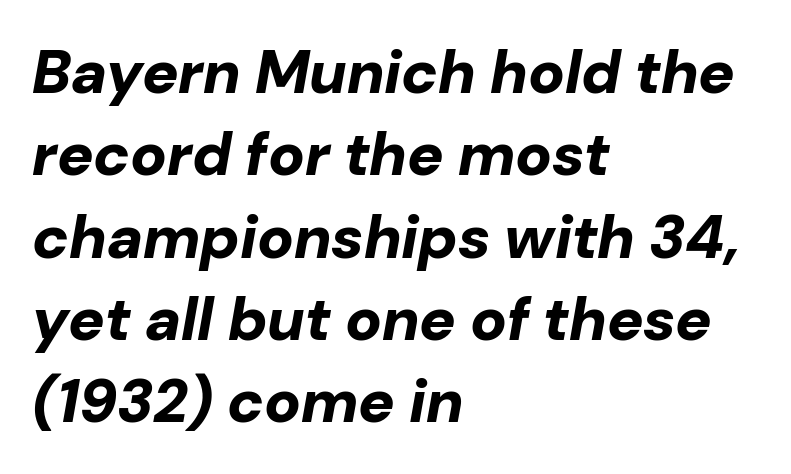
Q: Is the text bold? A: Yes.
Q: Is the text italic (slanted)? A: Yes, it leans right by about 10 degrees.
Q: Is the text underlined? A: No.
Q: How is the paragraph aligned? A: Left-aligned.
Q: Is the spacing between letters normal or unusually wide? A: Normal.
Q: Is the spacing between lines tight, normal or loose? A: Normal.
Q: Width (condensed, normal, or wide)? A: Normal.
Q: Stroke contrast? A: Low.
Q: x-height? A: Medium.
Q: Monospaced? A: No.
